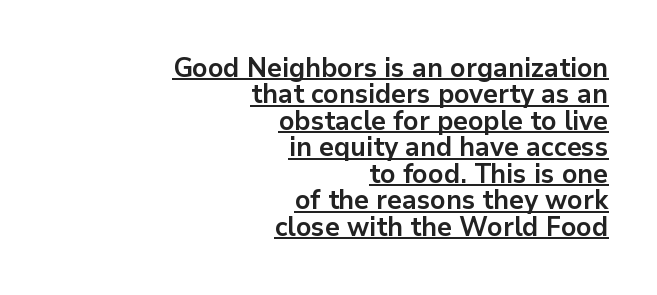
Q: Is the text bold? A: Yes.
Q: Is the text italic (slanted)? A: No, it is upright.
Q: Is the text underlined? A: Yes.
Q: How is the paragraph aligned? A: Right-aligned.
Q: Is the spacing between letters normal or unusually wide? A: Normal.
Q: Is the spacing between lines tight, normal or loose? A: Tight.
